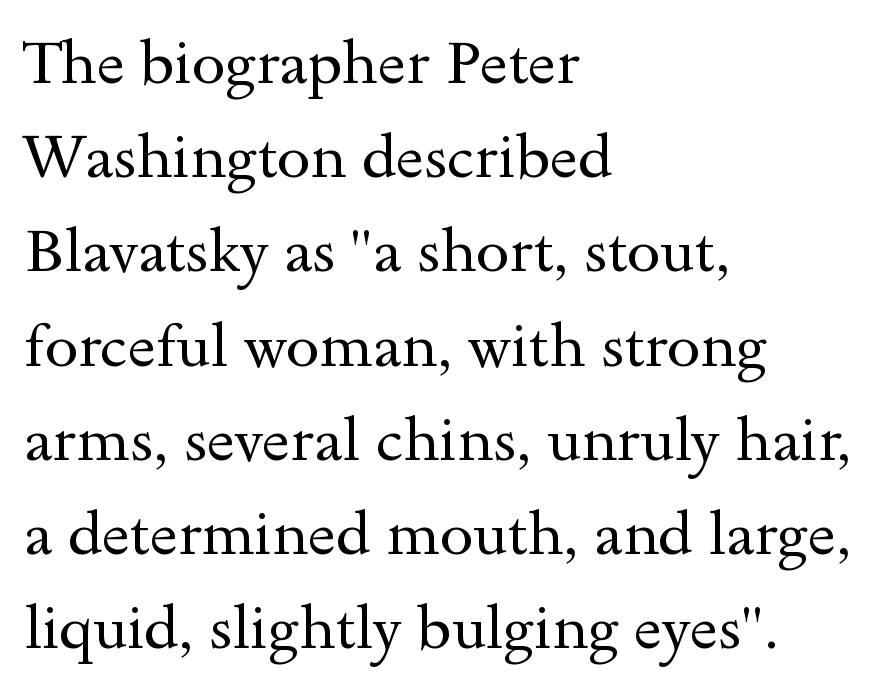
{"serif": "yes", "italic": "no", "bold": "no", "weight": "regular", "width": "wide", "x_height": "small", "monospaced": "no", "underline": "no", "align": "left", "line_spacing": "normal", "line_spacing_ratio": 1.57, "letter_spacing": "normal", "letter_spacing_em": 0.0, "glyph_px": 60}
